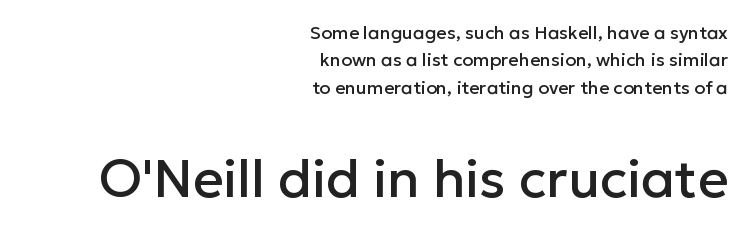
Q: Is the text italic (slanted)? A: No, it is upright.
Q: Is the typeface a serif or a sans-serif typeface? A: Sans-serif.
Q: Is the text underlined? A: No.
Q: How is the paragraph aligned? A: Right-aligned.
Q: Is the spacing between letters normal or unusually wide? A: Normal.
Q: Is the spacing between lines tight, normal or loose? A: Normal.
Q: Which block of text is set in a larger size, the first (top) or the second (bottom)? A: The second (bottom) one.
Q: Width (condensed, normal, or wide)? A: Normal.
Q: Stroke contrast? A: Low.
Q: x-height? A: Medium.
Q: Monospaced? A: No.
